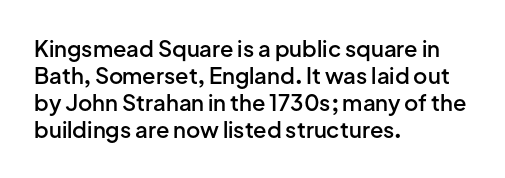
The gap between lines stays unmarked. Casual observation: everything's shoved over to the left. The glyphs have the mass of a demibold cut, below bold. The lettering stays uniformly vertical, giving the passage a roman look. Honestly, the letter spacing is just normal — you wouldn't notice it.
